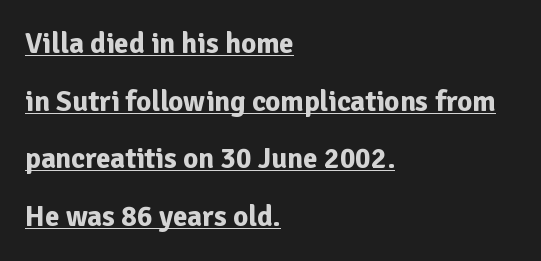
{"serif": "no", "italic": "no", "bold": "yes", "weight": "bold", "width": "normal", "stroke_contrast": "low", "x_height": "medium", "monospaced": "no", "underline": "yes", "align": "left", "line_spacing": "loose", "line_spacing_ratio": 1.99, "letter_spacing": "normal", "letter_spacing_em": 0.0, "glyph_px": 29}
